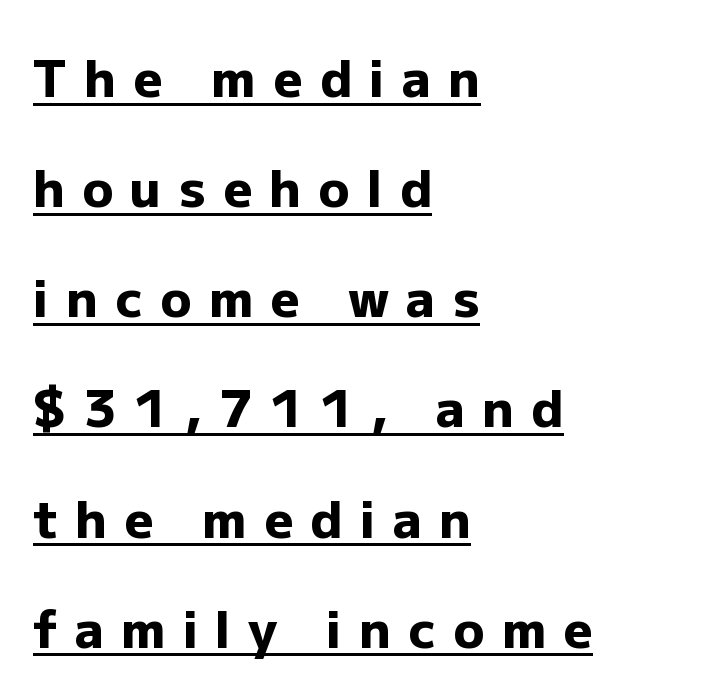
Q: Is the text bold? A: Yes.
Q: Is the text italic (slanted)? A: No, it is upright.
Q: Is the typeface a serif or a sans-serif typeface? A: Sans-serif.
Q: Is the text underlined? A: Yes.
Q: How is the paragraph aligned? A: Left-aligned.
Q: Is the spacing between letters normal or unusually wide? A: Unusually wide.
Q: Is the spacing between lines tight, normal or loose? A: Loose.
Q: Width (condensed, normal, or wide)? A: Normal.
Q: Stroke contrast? A: Low.
Q: x-height? A: Medium.
Q: Monospaced? A: No.
